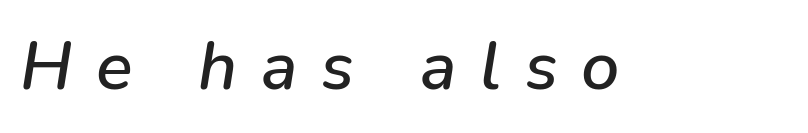
{"italic": "yes", "lean": "right", "slant_degrees": 9, "width": "normal", "stroke_contrast": "low", "x_height": "medium", "monospaced": "no", "underline": "no", "letter_spacing": "wide", "letter_spacing_em": 0.35, "glyph_px": 68}
